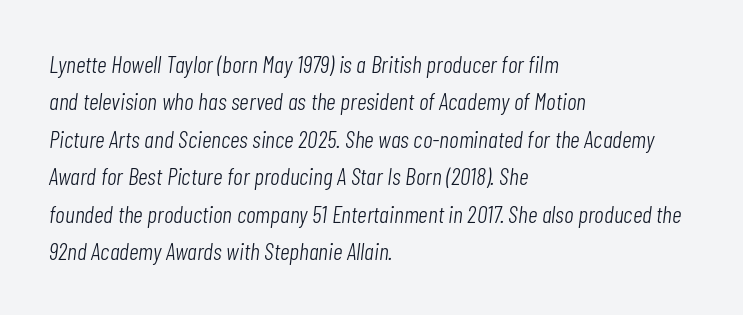
Q: Is the text bold? A: No.
Q: Is the text italic (slanted)? A: Yes, it leans right by about 7 degrees.
Q: Is the text underlined? A: No.
Q: How is the paragraph aligned? A: Left-aligned.
Q: Is the spacing between letters normal or unusually wide? A: Normal.
Q: Is the spacing between lines tight, normal or loose? A: Normal.
